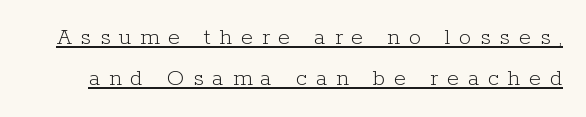
Q: Is the text bold? A: No.
Q: Is the text italic (slanted)? A: No, it is upright.
Q: Is the text underlined? A: Yes.
Q: Is the spacing between letters normal or unusually wide? A: Unusually wide.
Q: Is the spacing between lines tight, normal or loose? A: Normal.
